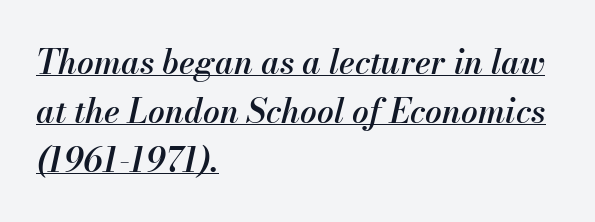
Q: Is the text bold? A: Semi-bold.
Q: Is the text italic (slanted)? A: Yes, it leans right by about 13 degrees.
Q: Is the text underlined? A: Yes.
Q: How is the paragraph aligned? A: Left-aligned.
Q: Is the spacing between letters normal or unusually wide? A: Normal.
Q: Is the spacing between lines tight, normal or loose? A: Normal.
Q: Width (condensed, normal, or wide)? A: Normal.
Q: Stroke contrast? A: Medium.
Q: x-height? A: Small.
Q: Monospaced? A: No.
